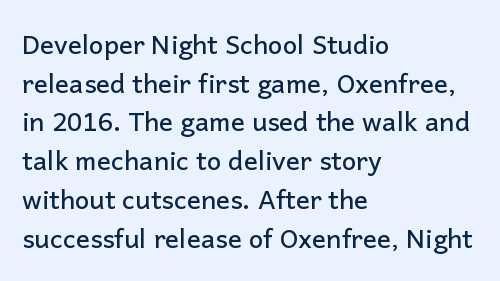
Q: Is the text italic (slanted)? A: No, it is upright.
Q: Is the text underlined? A: No.
Q: How is the paragraph aligned? A: Left-aligned.
Q: Is the spacing between letters normal or unusually wide? A: Normal.
Q: Is the spacing between lines tight, normal or loose? A: Normal.
